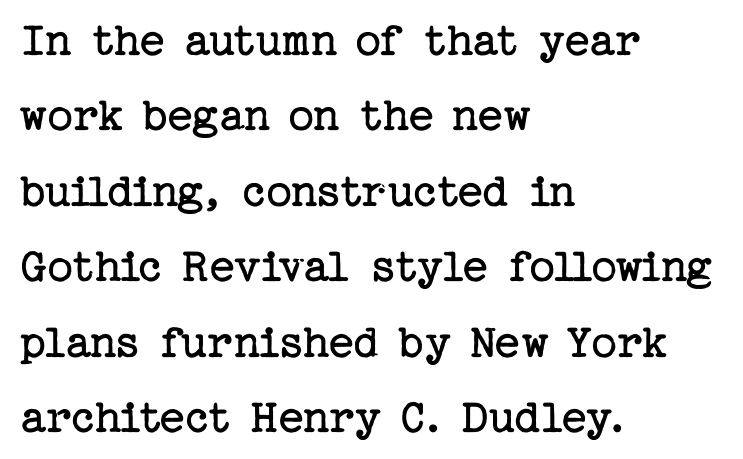
The image shows 50 px regular-weight serif type, upright; set left-aligned, normal line spacing (1.51x), normal letter spacing, not underlined; low stroke contrast and a medium x-height.
